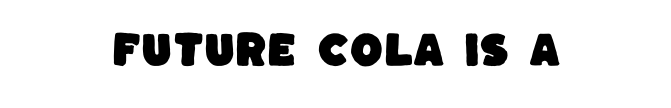
A student would call this center alignment; a typographer would say set centered. The passage shown is typed in a proportional face where columns would drift. Letter spacing: default. Beneath every word, the page is bare. This rendering employs a face without finishing strokes, i.e., a sans-serif.
